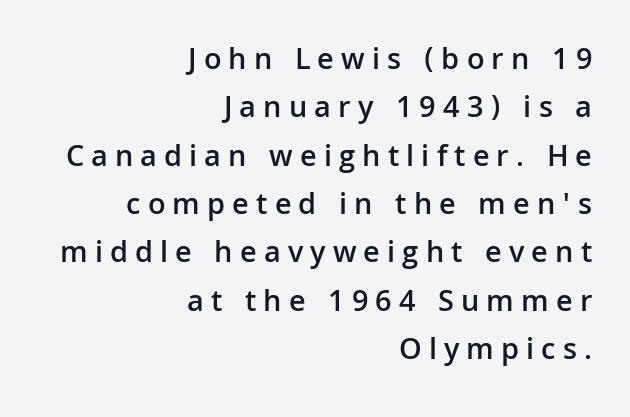
Q: Is the text bold? A: Semi-bold.
Q: Is the text italic (slanted)? A: No, it is upright.
Q: Is the typeface a serif or a sans-serif typeface? A: Sans-serif.
Q: Is the text underlined? A: No.
Q: How is the paragraph aligned? A: Right-aligned.
Q: Is the spacing between letters normal or unusually wide? A: Unusually wide.
Q: Is the spacing between lines tight, normal or loose? A: Normal.
Q: Width (condensed, normal, or wide)? A: Normal.
Q: Stroke contrast? A: Low.
Q: x-height? A: Medium.
Q: Monospaced? A: No.
